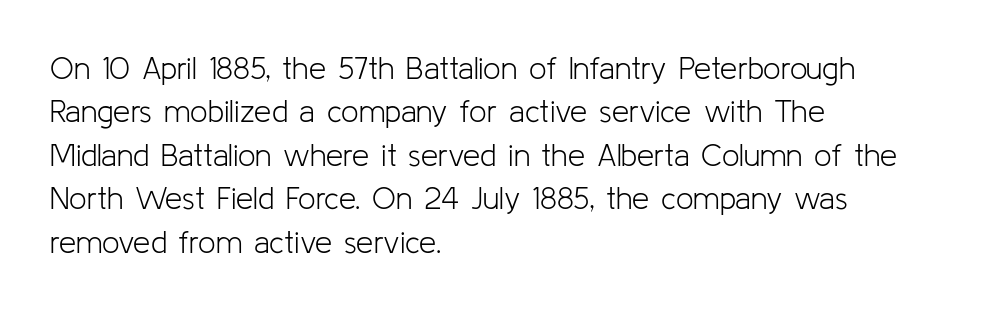
Compared with a centered layout, this one pins lines to the left instead. On a weight scale, this lands at 450 or below. The letters stand upright; this is a roman face. The string is rendered with underlining switched off.
